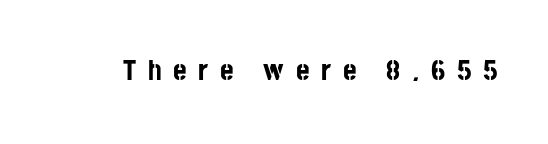
{"serif": "no", "italic": "no", "bold": "yes", "weight": "bold", "width": "condensed", "stroke_contrast": "low", "x_height": "large", "monospaced": "no", "underline": "no", "letter_spacing": "wide", "letter_spacing_em": 0.4, "glyph_px": 29}
